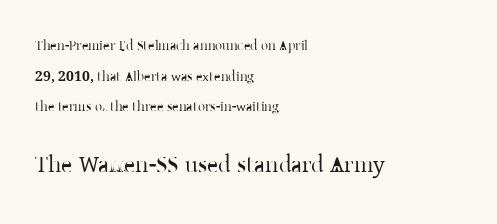
The image shows 24 px text type, upright; set left-aligned, loose line spacing (2.19x), normal letter spacing, not underlined; the second (bottom) block is 1.71x larger.
